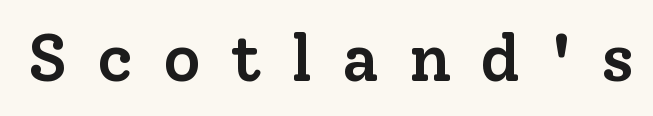
Q: Is the text bold? A: Semi-bold.
Q: Is the text italic (slanted)? A: No, it is upright.
Q: Is the typeface a serif or a sans-serif typeface? A: Serif.
Q: Is the text underlined? A: No.
Q: Is the spacing between letters normal or unusually wide? A: Unusually wide.
Q: Width (condensed, normal, or wide)? A: Normal.
Q: Stroke contrast? A: Low.
Q: x-height? A: Medium.
Q: Monospaced? A: No.
